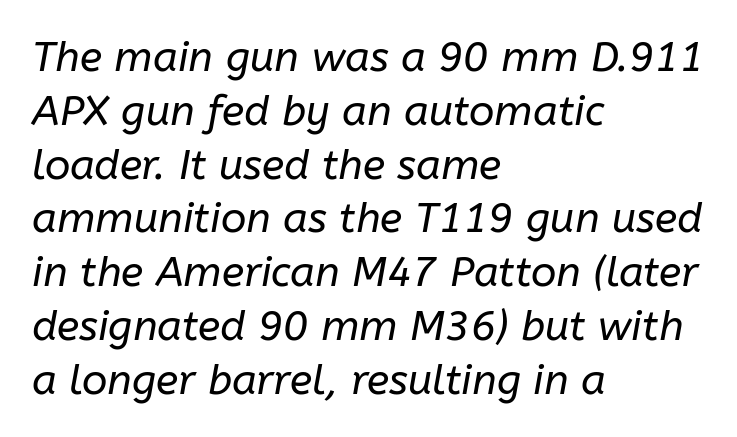
Q: Is the text bold? A: No.
Q: Is the text italic (slanted)? A: Yes, it leans right by about 10 degrees.
Q: Is the text underlined? A: No.
Q: How is the paragraph aligned? A: Left-aligned.
Q: Is the spacing between letters normal or unusually wide? A: Normal.
Q: Is the spacing between lines tight, normal or loose? A: Normal.
Q: Width (condensed, normal, or wide)? A: Normal.
Q: Stroke contrast? A: Low.
Q: x-height? A: Medium.
Q: Monospaced? A: No.
